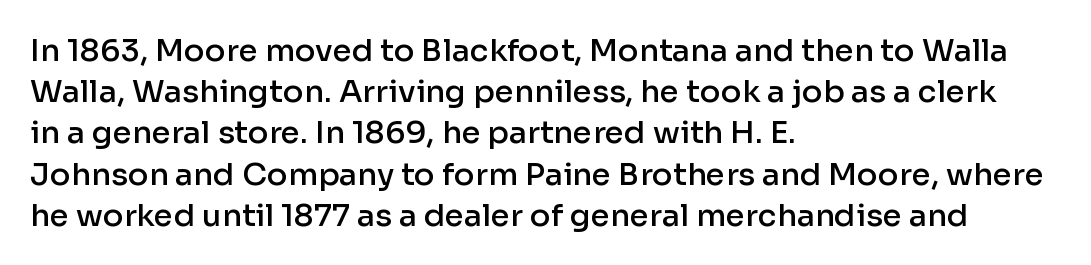
{"serif": "no", "italic": "no", "bold": "semi", "weight": "semibold", "width": "normal", "stroke_contrast": "low", "x_height": "medium", "monospaced": "no", "underline": "no", "align": "left", "line_spacing": "normal", "line_spacing_ratio": 1.33, "letter_spacing": "normal", "letter_spacing_em": 0.0, "glyph_px": 31}
